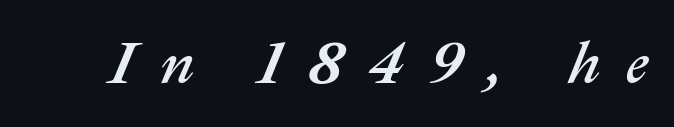
Substantial extra tracking has been applied to these lines. Is this a fixed-width face? No — the glyphs have proportional, varying widths. Clear beneath every line of the passage. Looking at the ascenders, they clearly lean.
